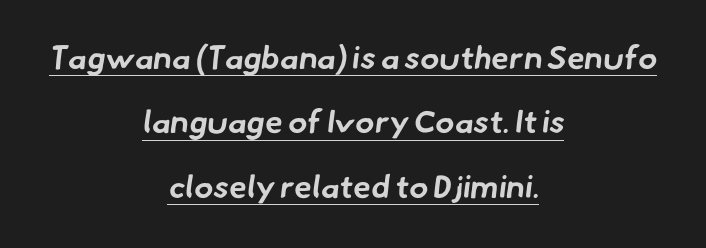
Q: Is the text bold? A: Yes.
Q: Is the typeface a serif or a sans-serif typeface? A: Sans-serif.
Q: Is the text underlined? A: Yes.
Q: How is the paragraph aligned? A: Centered.
Q: Is the spacing between letters normal or unusually wide? A: Normal.
Q: Is the spacing between lines tight, normal or loose? A: Loose.
Q: Width (condensed, normal, or wide)? A: Normal.
Q: Stroke contrast? A: Low.
Q: x-height? A: Small.
Q: Monospaced? A: No.
